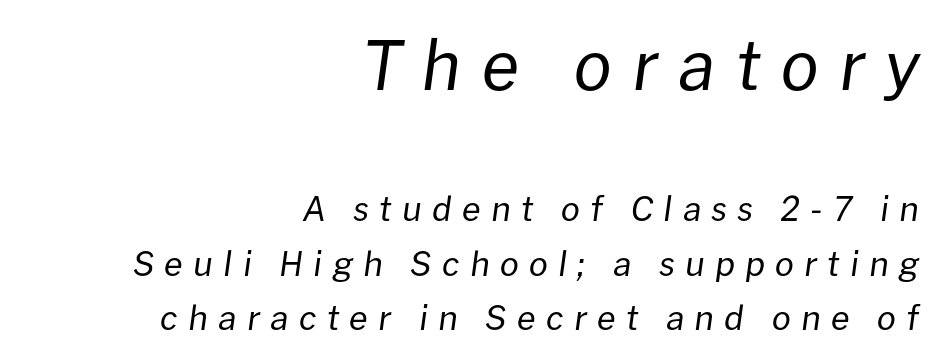
The image shows 68 px regular-weight type, italic (leaning right); set right-aligned, normal line spacing (1.61x), unusually wide letter spacing (+0.3 em), not underlined; the first (top) block is 2.0x larger; low stroke contrast and a medium x-height.
